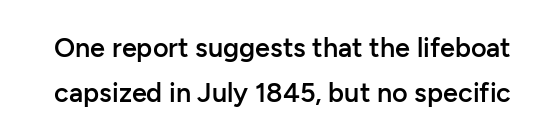
Q: Is the text bold? A: Semi-bold.
Q: Is the text italic (slanted)? A: No, it is upright.
Q: Is the text underlined? A: No.
Q: Is the spacing between letters normal or unusually wide? A: Normal.
Q: Is the spacing between lines tight, normal or loose? A: Normal.
